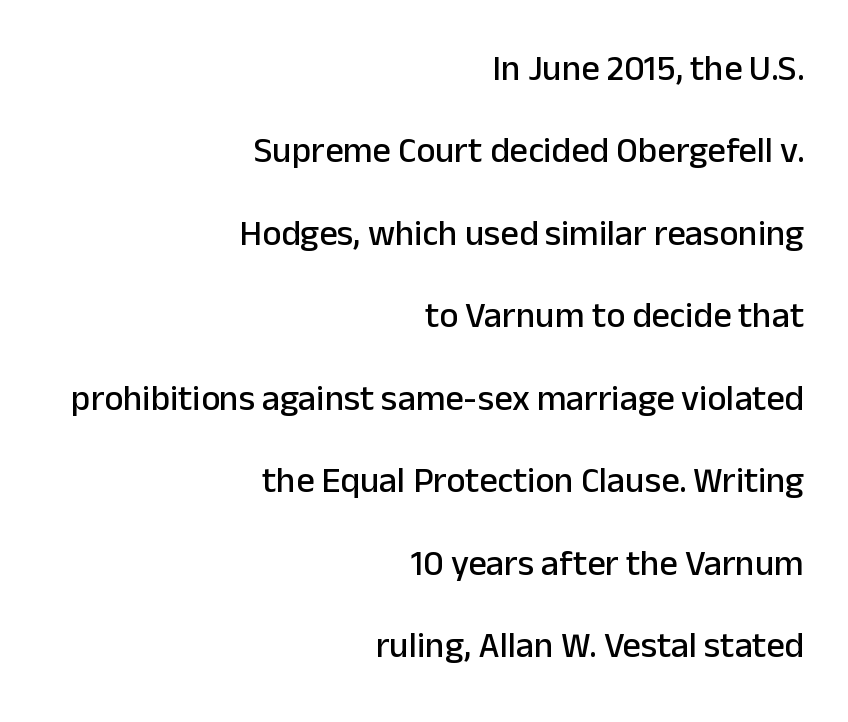
{"serif": "no", "italic": "no", "width": "normal", "stroke_contrast": "low", "x_height": "medium", "monospaced": "no", "underline": "no", "align": "right", "line_spacing": "loose", "line_spacing_ratio": 2.29, "letter_spacing": "normal", "letter_spacing_em": 0.0, "glyph_px": 36}
